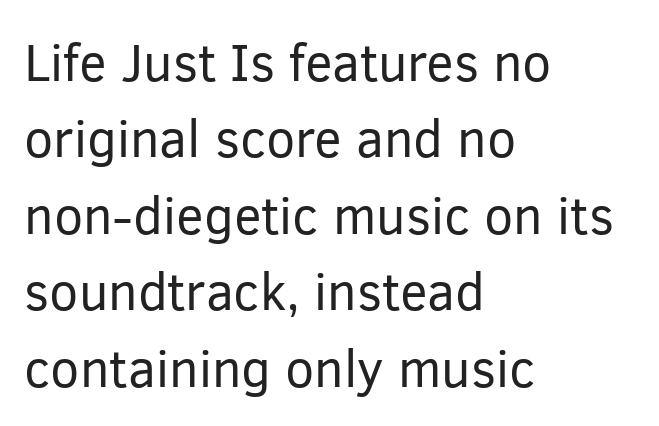
Q: Is the text bold? A: No.
Q: Is the text italic (slanted)? A: No, it is upright.
Q: Is the typeface a serif or a sans-serif typeface? A: Sans-serif.
Q: Is the text underlined? A: No.
Q: How is the paragraph aligned? A: Left-aligned.
Q: Is the spacing between letters normal or unusually wide? A: Normal.
Q: Is the spacing between lines tight, normal or loose? A: Normal.
Q: Width (condensed, normal, or wide)? A: Normal.
Q: Stroke contrast? A: Low.
Q: x-height? A: Medium.
Q: Monospaced? A: No.
